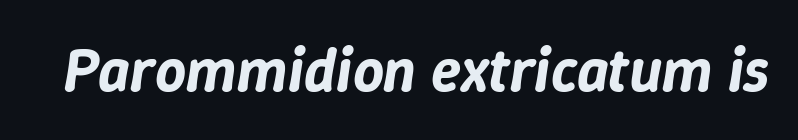
{"italic": "yes", "lean": "right", "slant_degrees": 9, "width": "normal", "stroke_contrast": "low", "x_height": "medium", "monospaced": "no", "underline": "no", "letter_spacing": "normal", "letter_spacing_em": 0.0, "glyph_px": 61}
